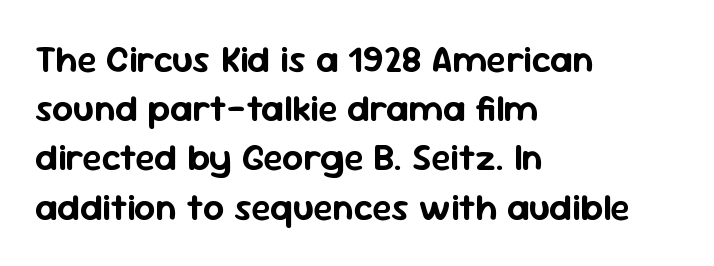
Q: Is the text italic (slanted)? A: No, it is upright.
Q: Is the typeface a serif or a sans-serif typeface? A: Sans-serif.
Q: Is the text underlined? A: No.
Q: How is the paragraph aligned? A: Left-aligned.
Q: Is the spacing between letters normal or unusually wide? A: Normal.
Q: Is the spacing between lines tight, normal or loose? A: Normal.
Q: Width (condensed, normal, or wide)? A: Normal.
Q: Stroke contrast? A: Low.
Q: x-height? A: Medium.
Q: Monospaced? A: No.
